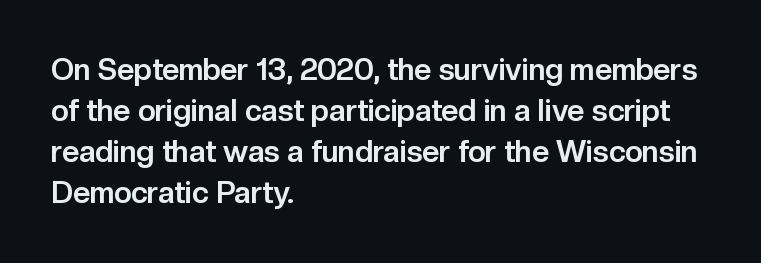
The image shows 30 px bold sans-serif type, upright; set left-aligned, normal line spacing (1.37x), normal letter spacing, not underlined; low stroke contrast and a medium x-height.
